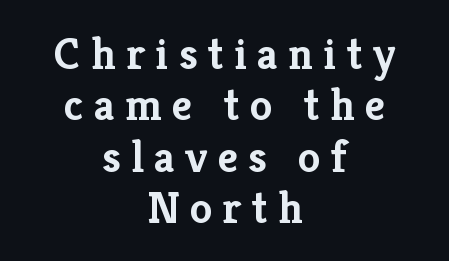
The image shows 45 px semibold serif type, upright; set centered, tight line spacing (1.14x), unusually wide letter spacing (+0.23 em), not underlined; low stroke contrast and a medium x-height.
